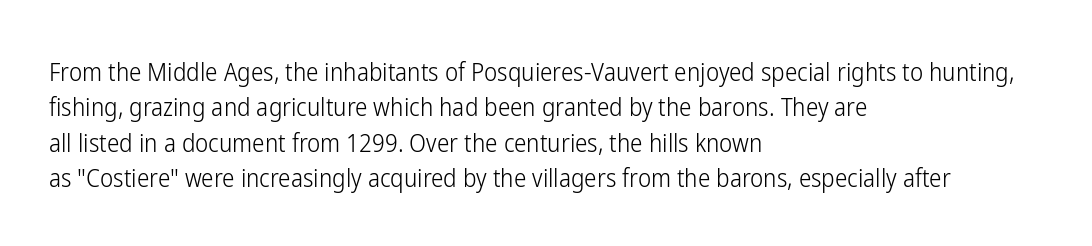
Plain, unruled lines of type. Is the type heavy? It reads as light-to-regular instead. Interline gaps are of average width in this sample. In terms of posture, this sample is upright. These lines are set flush left with a ragged right edge. Nothing unusual about the tracking: characters are spaced as the font intends.
